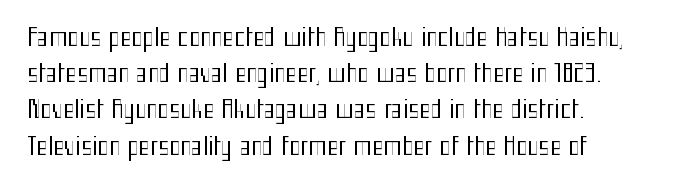
The image shows 24 px text type, upright; set left-aligned, normal line spacing (1.51x), normal letter spacing, not underlined.
